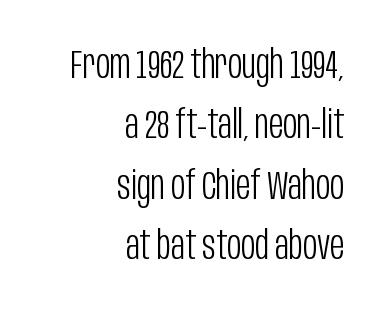
The image shows 39 px light, condensed sans-serif type, upright; set right-aligned, normal line spacing (1.55x), normal letter spacing, not underlined; low stroke contrast and a large x-height.
